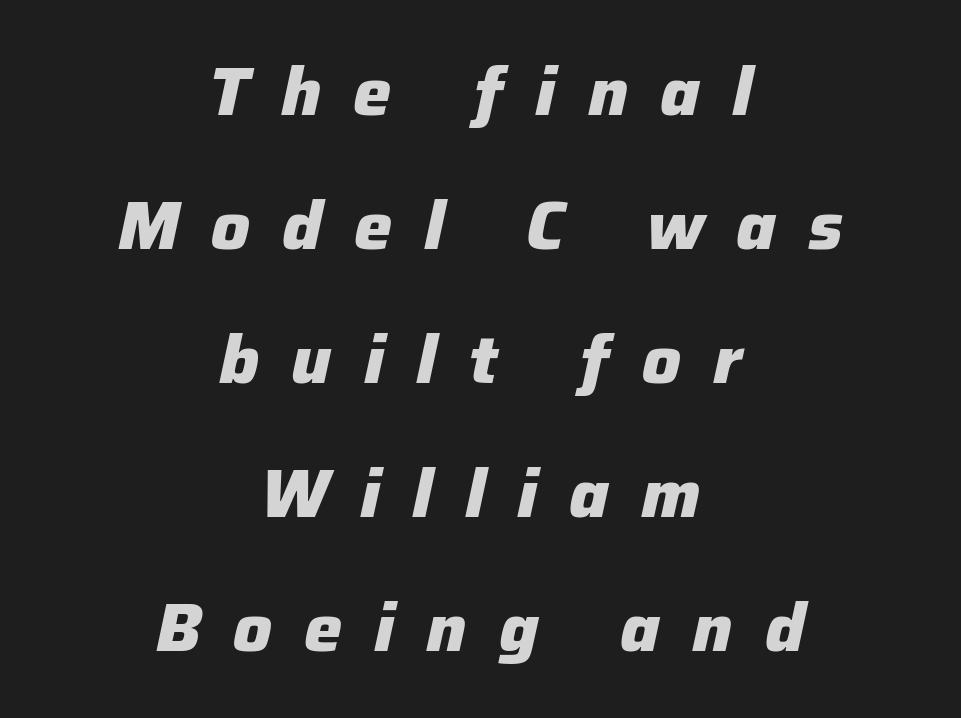
The image shows 68 px heavy type, italic (leaning right); set centered, loose line spacing (1.97x), unusually wide letter spacing (+0.47 em), not underlined; low stroke contrast and a medium x-height.
